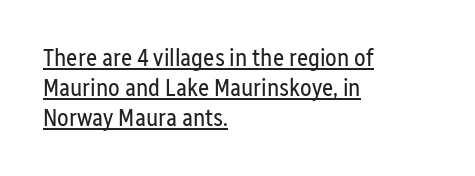
{"italic": "no", "bold": "no", "underline": "yes", "align": "left", "line_spacing": "normal", "line_spacing_ratio": 1.25, "letter_spacing": "normal", "letter_spacing_em": 0.0, "glyph_px": 24}
